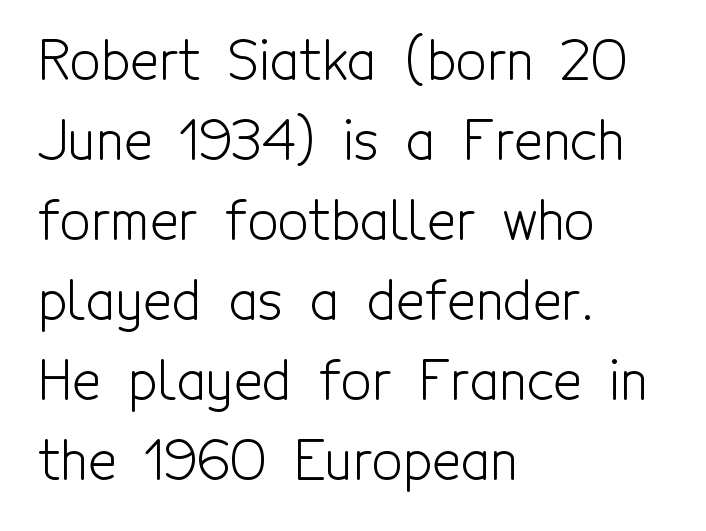
{"serif": "no", "italic": "no", "bold": "no", "weight": "light", "width": "condensed", "x_height": "medium", "monospaced": "no", "underline": "no", "align": "left", "line_spacing": "normal", "line_spacing_ratio": 1.48, "letter_spacing": "normal", "letter_spacing_em": 0.0, "glyph_px": 54}
